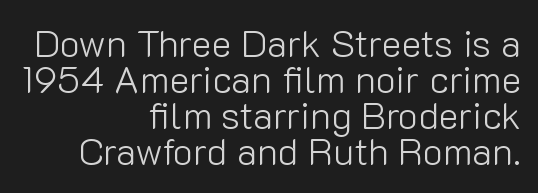
{"serif": "no", "italic": "no", "bold": "no", "weight": "light", "width": "normal", "stroke_contrast": "low", "x_height": "medium", "monospaced": "no", "underline": "no", "align": "right", "line_spacing": "tight", "line_spacing_ratio": 0.95, "letter_spacing": "normal", "letter_spacing_em": 0.0, "glyph_px": 38}
